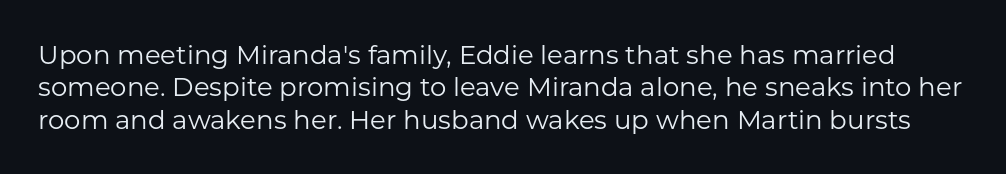
The line texture is even and compact thanks to regular tracking. Rendered with straight, roman letterforms. Weight class: somewhere from thin through regular. The words here are not underlined.
